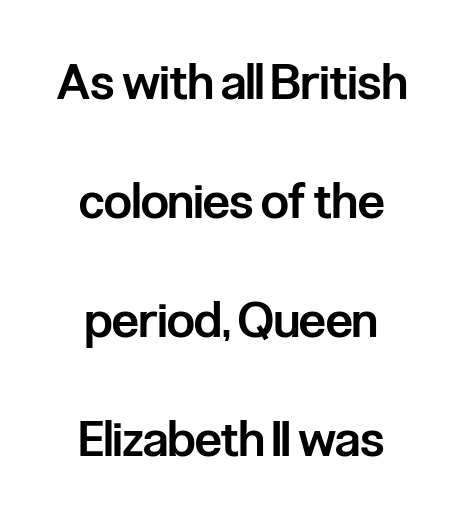
The image shows 49 px semibold, condensed sans-serif type, upright; set loose line spacing (2.43x), normal letter spacing, not underlined; low stroke contrast and a medium x-height.
